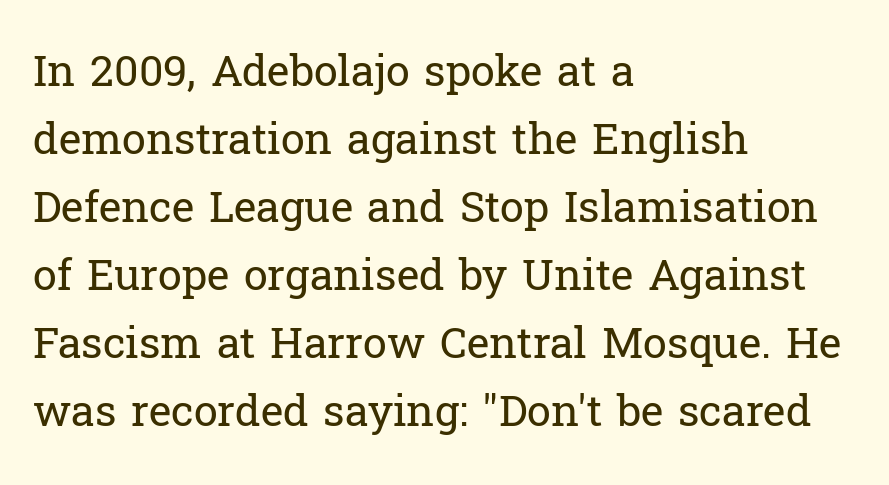
Nobody drew a line under any word here. Is the type heavy? It reads as light-to-regular instead. A serif font was chosen for this passage. A student would call this left alignment; a typographer would say flush left, rag right. Vertical strokes here are truly vertical. Here the glyphs are tracked normally, forming tight word shapes.
